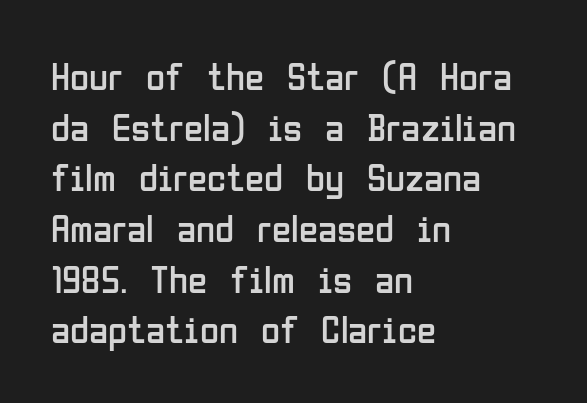
{"serif": "no", "italic": "no", "bold": "no", "weight": "regular", "width": "condensed", "stroke_contrast": "low", "x_height": "medium", "monospaced": "no", "underline": "no", "align": "left", "line_spacing": "normal", "line_spacing_ratio": 1.3, "letter_spacing": "normal", "letter_spacing_em": 0.0, "glyph_px": 39}
